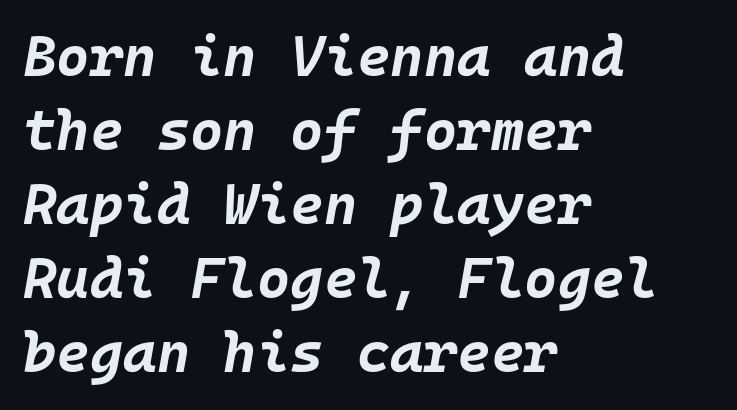
{"italic": "yes", "lean": "right", "slant_degrees": 10, "bold": "yes", "weight": "bold", "width": "normal", "stroke_contrast": "low", "x_height": "large", "monospaced": "yes", "underline": "no", "align": "left", "line_spacing": "normal", "line_spacing_ratio": 1.3, "letter_spacing": "normal", "letter_spacing_em": 0.0, "glyph_px": 57}
